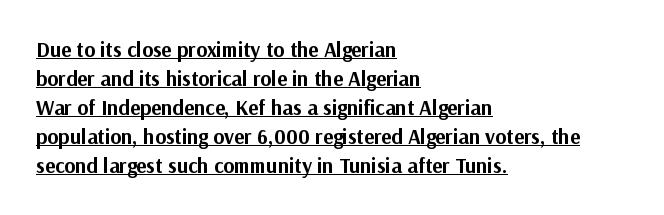
The image shows 21 px bold type, upright; set left-aligned, normal line spacing (1.38x), normal letter spacing, underlined.
